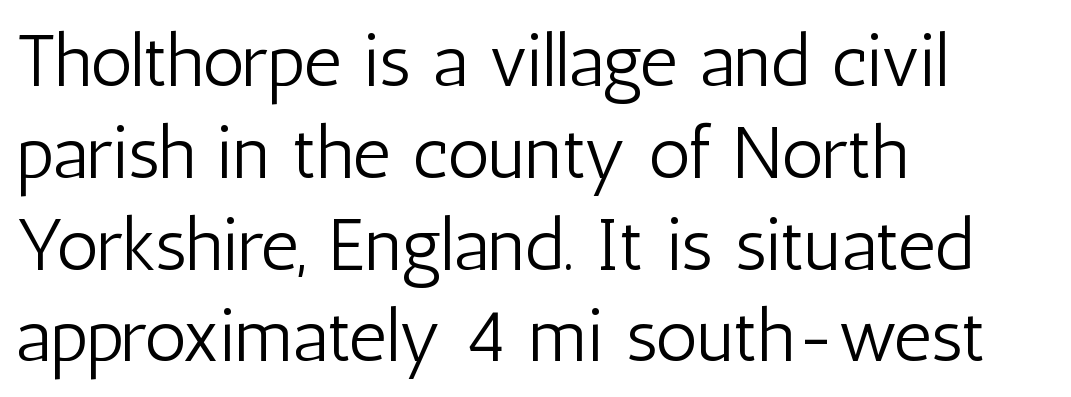
Leftover space on each line is placed entirely after the last word. Italic? Not at all — the glyphs are vertical. Each letter's strokes conclude bluntly, with no projecting serifs. This rendering leaves character spacing at its baseline value.
